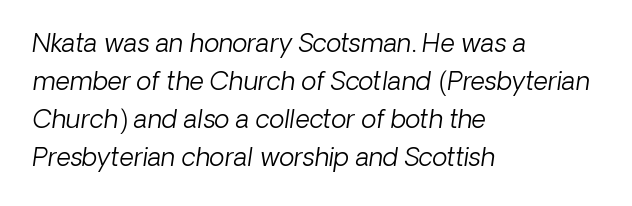
Casual observation: everything's shoved over to the left. Nothing unusual about the tracking: characters are spaced as the font intends. Weight: in the light-to-regular range. Normally led — the rows are evenly, conventionally spaced.
